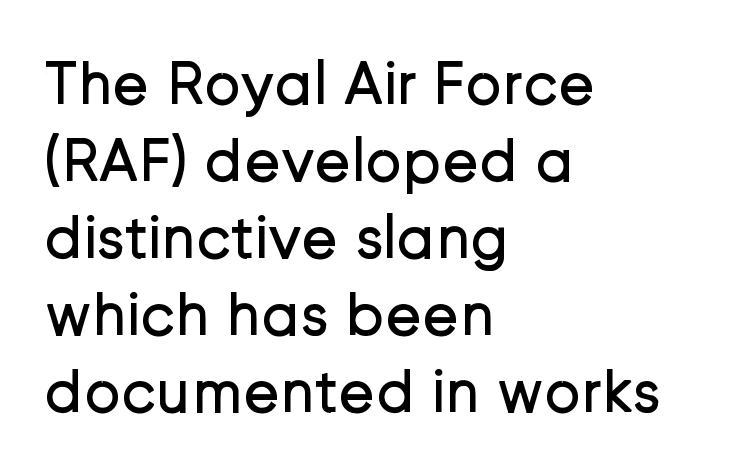
The image shows 62 px regular-weight sans-serif type, upright; set left-aligned, line spacing 1.24x, normal letter spacing, not underlined; low stroke contrast and a medium x-height.
